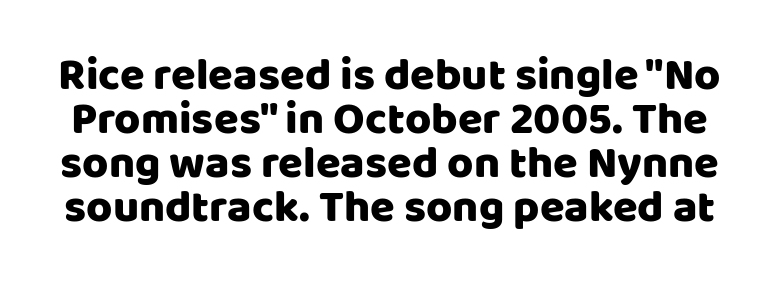
{"serif": "no", "italic": "no", "width": "normal", "stroke_contrast": "low", "x_height": "large", "monospaced": "no", "underline": "no", "line_spacing": "tight", "line_spacing_ratio": 0.98, "letter_spacing": "normal", "letter_spacing_em": 0.0, "glyph_px": 45}
